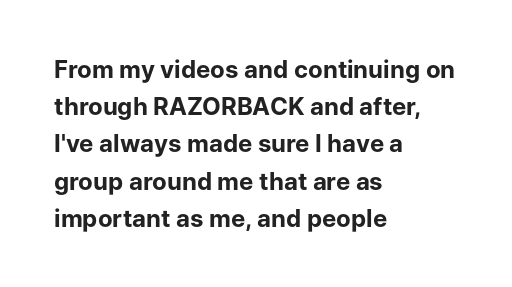
The image shows 24 px bold type, upright; set left-aligned, normal line spacing (1.55x), normal letter spacing, not underlined.
